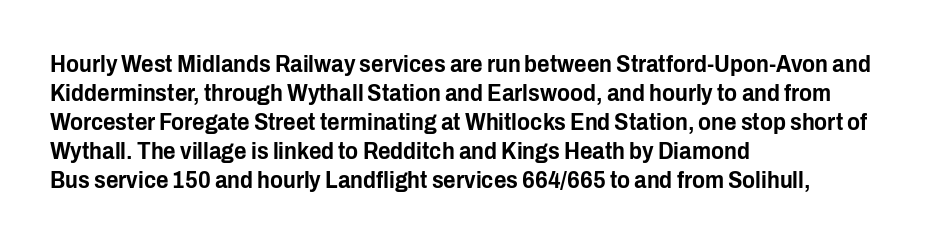
{"italic": "no", "underline": "no", "align": "left", "line_spacing_ratio": 1.21, "letter_spacing": "normal", "letter_spacing_em": 0.0, "glyph_px": 24}
